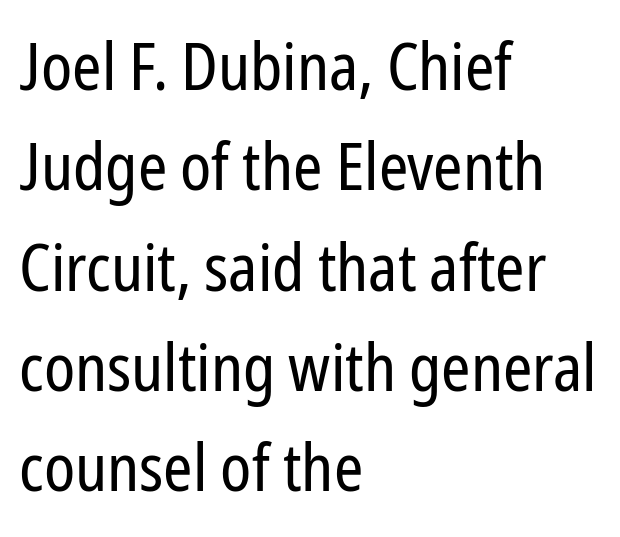
{"serif": "no", "italic": "no", "bold": "no", "weight": "regular", "width": "condensed", "stroke_contrast": "low", "x_height": "medium", "monospaced": "no", "underline": "no", "align": "left", "line_spacing": "normal", "line_spacing_ratio": 1.52, "letter_spacing": "normal", "letter_spacing_em": 0.0, "glyph_px": 66}
